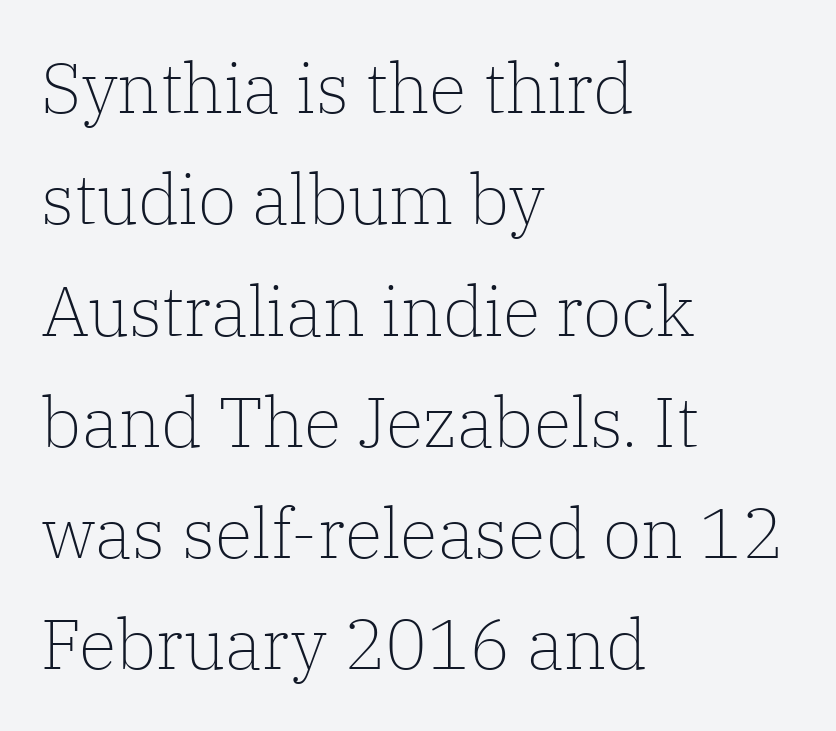
The image shows 70 px light serif type, upright; set left-aligned, normal line spacing (1.59x), normal letter spacing, not underlined; low stroke contrast and a medium x-height.
